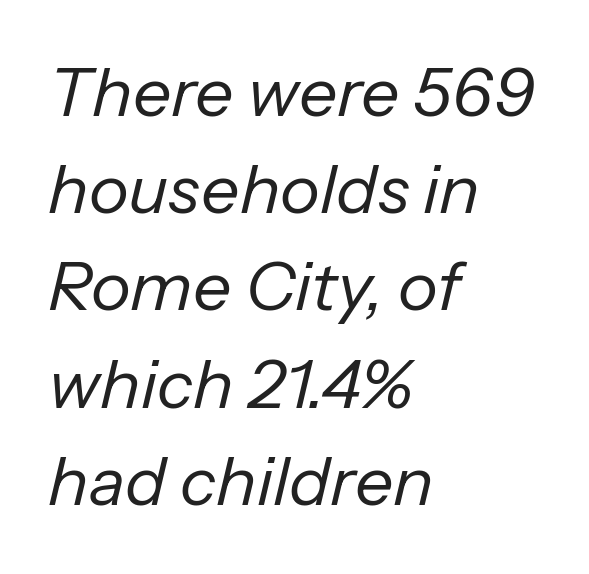
Summary of weight: not heavy and not bold. Inter-character spacing is left at the font's built-in metrics. The gap between lines stays unmarked. Think of a printed novel: that variable character pitch is what you see here. Horizontal bands of white between lines are of average thickness.
